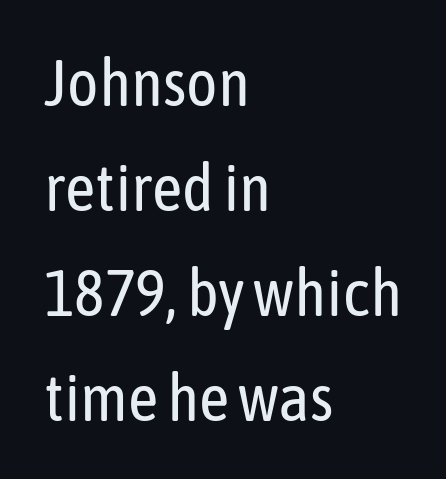
Q: Is the text bold? A: No.
Q: Is the text italic (slanted)? A: No, it is upright.
Q: Is the typeface a serif or a sans-serif typeface? A: Sans-serif.
Q: Is the text underlined? A: No.
Q: How is the paragraph aligned? A: Left-aligned.
Q: Is the spacing between letters normal or unusually wide? A: Normal.
Q: Is the spacing between lines tight, normal or loose? A: Normal.
Q: Width (condensed, normal, or wide)? A: Condensed.
Q: Stroke contrast? A: Low.
Q: x-height? A: Medium.
Q: Monospaced? A: No.
